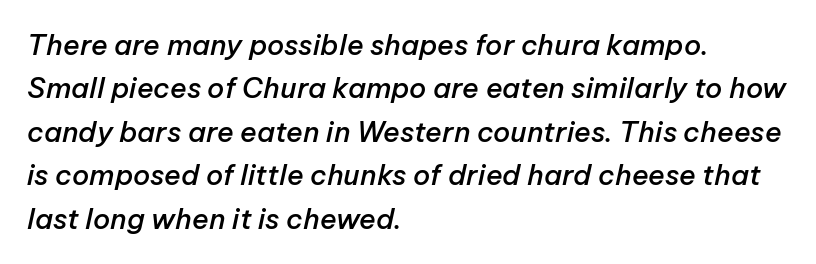
Glance below the letters and you will spot only blank space. Each glyph is drawn with semibold strokes, heavier than normal yet not fully bold. Observe the lean: these are italic letterforms. Leading matches the norm, producing a regular column. Spacing verdict: proportional, widths tailored to each character.
